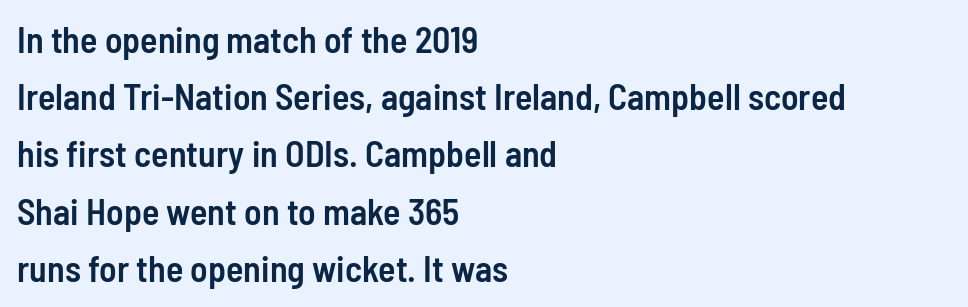
Underline: absent. Each word holds together tightly as a unit, with standard inter-letter gaps. Italic: no, the glyphs are upright roman. These lines are rendered in a variable-pitch font.
